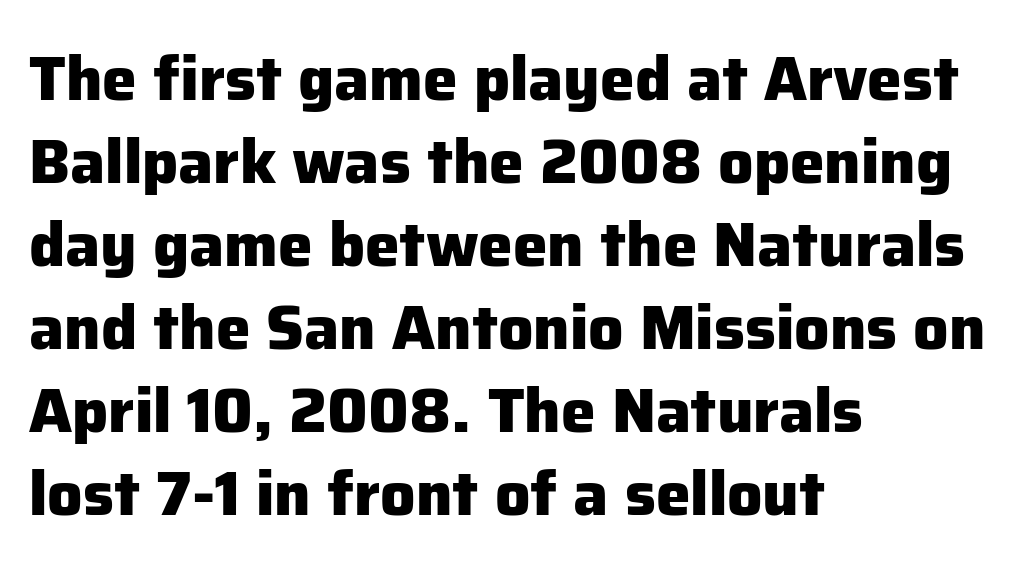
Proportional: the letters do not fall into vertical columns. How would I describe the line gaps? Plain and ordinary. No feet cap the strokes, marking this as sans-serif type. Heavy, bold letterforms. Check the space under the baseline: it is left empty. The horizontal fit of the characters is conventional and even.
